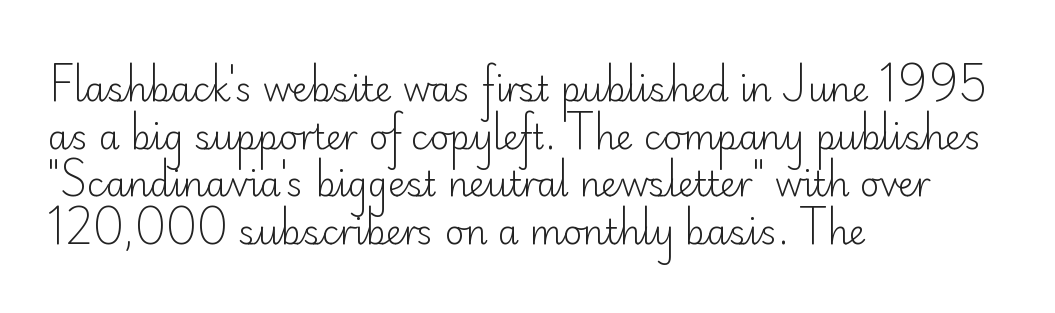
Q: Is the text bold? A: No.
Q: Is the text italic (slanted)? A: No, it is upright.
Q: Is the typeface a serif or a sans-serif typeface? A: Sans-serif.
Q: Is the text underlined? A: No.
Q: How is the paragraph aligned? A: Left-aligned.
Q: Is the spacing between letters normal or unusually wide? A: Normal.
Q: Is the spacing between lines tight, normal or loose? A: Normal.
Q: Width (condensed, normal, or wide)? A: Normal.
Q: Stroke contrast? A: Low.
Q: x-height? A: Small.
Q: Monospaced? A: No.
